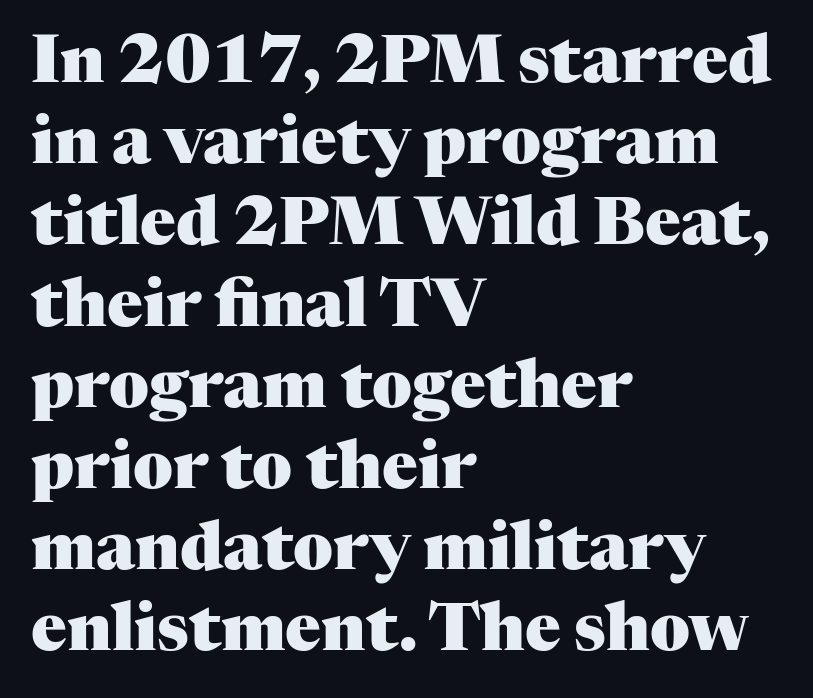
{"serif": "yes", "italic": "no", "bold": "yes", "weight": "heavy", "width": "normal", "stroke_contrast": "medium", "x_height": "medium", "monospaced": "no", "underline": "no", "align": "left", "line_spacing_ratio": 1.23, "letter_spacing": "normal", "letter_spacing_em": 0.0, "glyph_px": 66}
